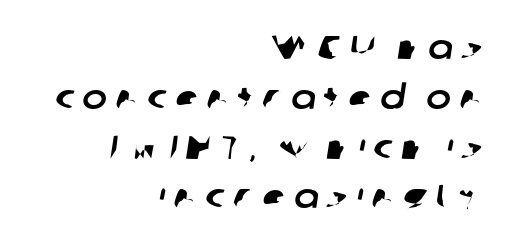
Q: Is the typeface a serif or a sans-serif typeface? A: Sans-serif.
Q: Is the text underlined? A: No.
Q: How is the paragraph aligned? A: Right-aligned.
Q: Is the spacing between letters normal or unusually wide? A: Unusually wide.
Q: Is the spacing between lines tight, normal or loose? A: Normal.
Q: Width (condensed, normal, or wide)? A: Normal.
Q: Stroke contrast? A: Low.
Q: x-height? A: Medium.
Q: Monospaced? A: No.
